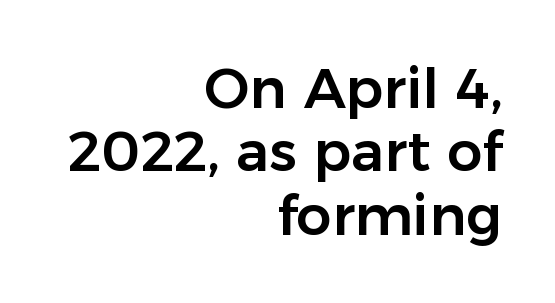
Q: Is the text italic (slanted)? A: No, it is upright.
Q: Is the typeface a serif or a sans-serif typeface? A: Sans-serif.
Q: Is the text underlined? A: No.
Q: How is the paragraph aligned? A: Right-aligned.
Q: Is the spacing between letters normal or unusually wide? A: Normal.
Q: Is the spacing between lines tight, normal or loose? A: Tight.
Q: Width (condensed, normal, or wide)? A: Normal.
Q: Stroke contrast? A: Low.
Q: x-height? A: Medium.
Q: Monospaced? A: No.
